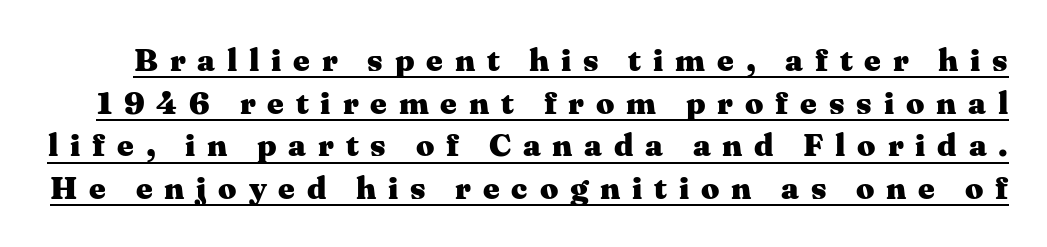
Each glyph is drawn with heavy, bold strokes. The face used here is rendered with a markedly widened letterfit. Does the type have serifs? Yes, each stem ends in a small foot. A typesetter would call this leading conventional body-copy spacing. The face used here is proportionally spaced, like ordinary book or web type. Quick note: underline on.
